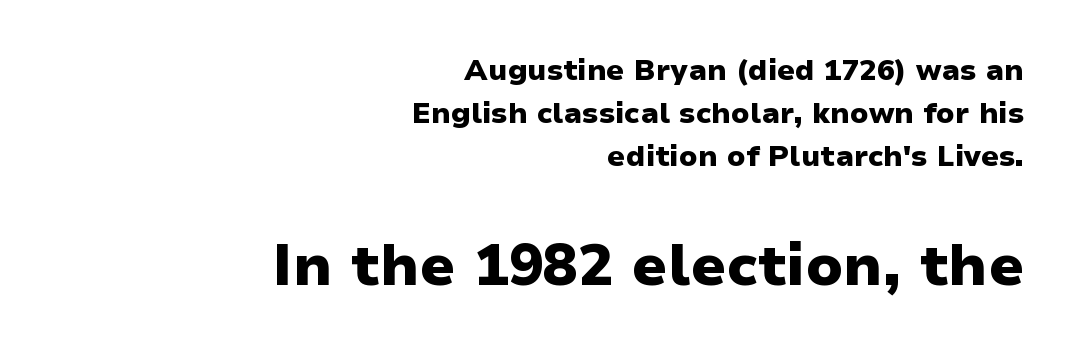
Students, note that the glyphs here touch the page at normal intervals. Does the type have serifs? No, each stem ends abruptly. The letters are bold, with thick, heavy strokes. Leading matches the norm, producing a regular column.
